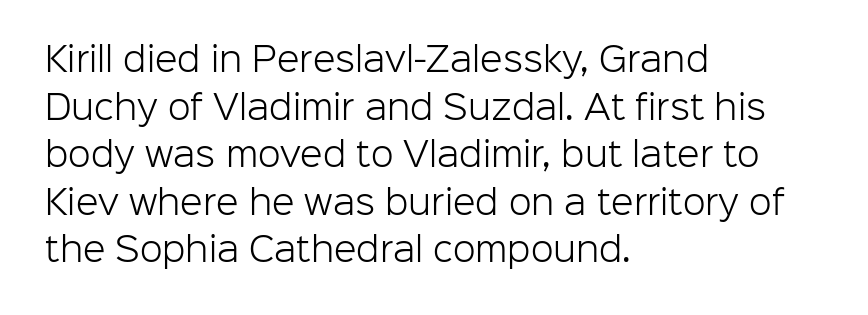
The designer went with a sans here, leaving each stem footless. A classic flush-left, rag-right setting is used for this passage. This rendering leaves character spacing at its baseline value. Here the designer chose a conventional face with non-uniform glyph widths. Every stem runs plumb, perpendicular to the baseline.
